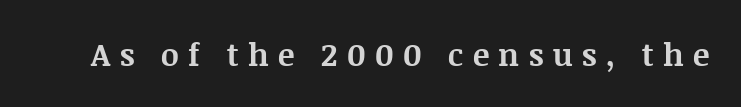
Q: Is the text bold? A: Yes.
Q: Is the text italic (slanted)? A: No, it is upright.
Q: Is the typeface a serif or a sans-serif typeface? A: Serif.
Q: Is the text underlined? A: No.
Q: Is the spacing between letters normal or unusually wide? A: Unusually wide.
Q: Width (condensed, normal, or wide)? A: Normal.
Q: Stroke contrast? A: Medium.
Q: x-height? A: Large.
Q: Monospaced? A: No.
